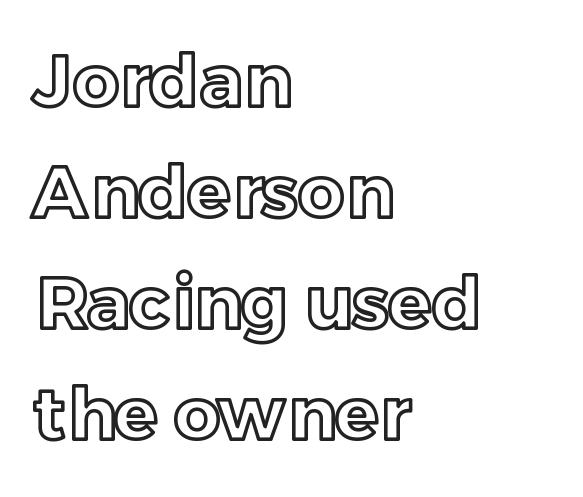
{"italic": "no", "width": "normal", "x_height": "medium", "monospaced": "no", "underline": "no", "align": "left", "line_spacing": "normal", "line_spacing_ratio": 1.54, "letter_spacing": "normal", "letter_spacing_em": 0.0, "glyph_px": 72}
